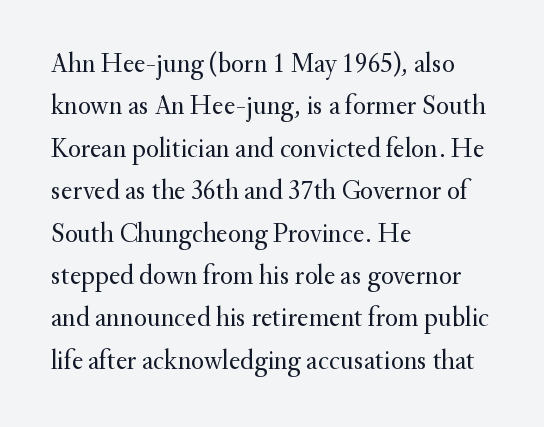
Characters follow at the spacing the type designer built in. Where is the straight margin? On the left. Weight: regular or lighter. Check the space under the baseline: it is left empty. Each new line begins a customary step beneath the previous one.
